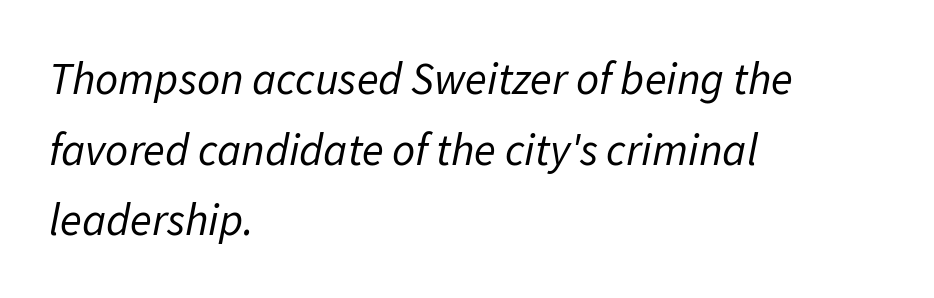
Typeset ragged right — the left edge is the straight one. Honestly, the letter spacing is just normal — you wouldn't notice it. Note the varied advance widths — an 'i' is clearly narrower than an 'm'. The typeface has the unassuming heft of standard copy or less.
